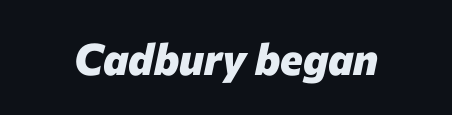
The image shows 43 px heavy type, italic (leaning right); set normal letter spacing, not underlined; low stroke contrast and a medium x-height.
